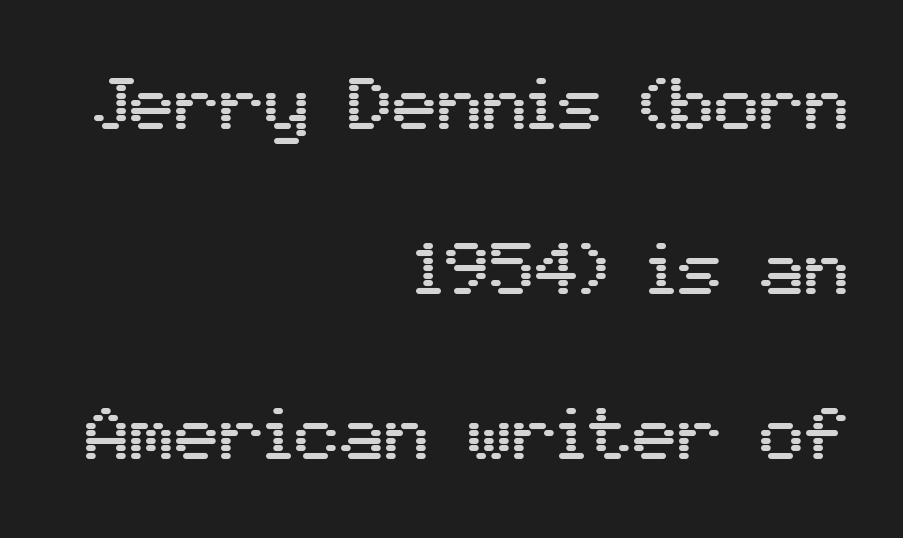
The image shows 75 px sans-serif type, upright; set right-aligned, loose line spacing (2.2x), normal letter spacing, not underlined; medium stroke contrast and a medium x-height.
